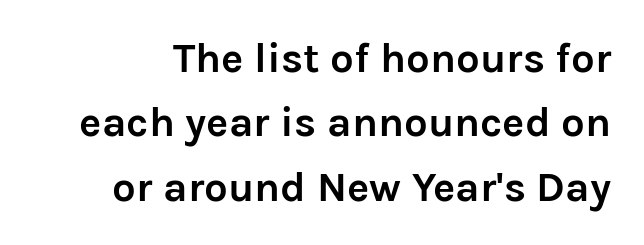
The image shows 42 px semibold sans-serif type, upright; set normal line spacing (1.53x), normal letter spacing, not underlined; low stroke contrast and a medium x-height.
